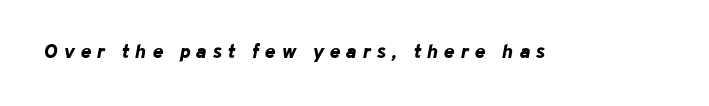
The image shows 20 px bold type, italic (leaning right); set unusually wide letter spacing (+0.3 em), not underlined.
